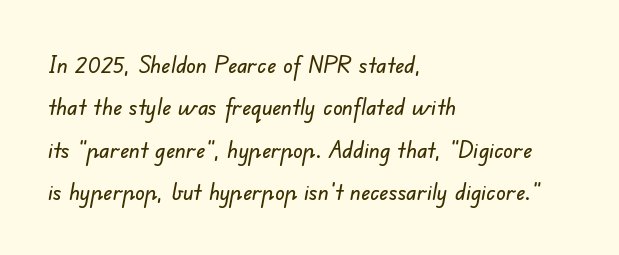
The image shows 24 px text type; set left-aligned, line spacing 1.77x, normal letter spacing, not underlined.
